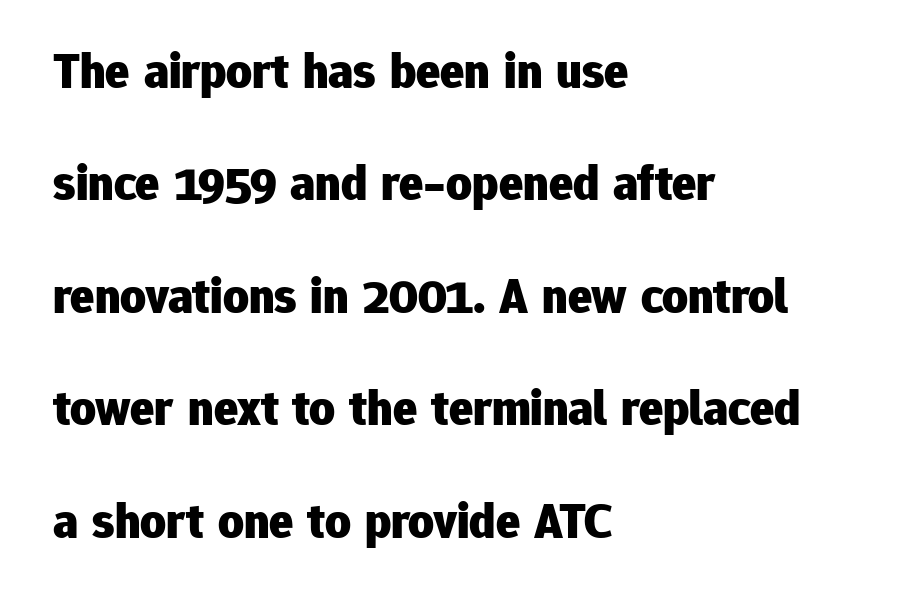
Q: Is the text bold? A: Yes.
Q: Is the text italic (slanted)? A: No, it is upright.
Q: Is the typeface a serif or a sans-serif typeface? A: Sans-serif.
Q: Is the text underlined? A: No.
Q: How is the paragraph aligned? A: Left-aligned.
Q: Is the spacing between letters normal or unusually wide? A: Normal.
Q: Is the spacing between lines tight, normal or loose? A: Loose.
Q: Width (condensed, normal, or wide)? A: Normal.
Q: Stroke contrast? A: Low.
Q: x-height? A: Medium.
Q: Monospaced? A: No.
